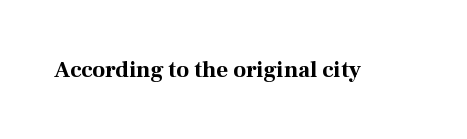
Notice how thick the strokes are: this is what a full bold looks like. In terms of letterspacing, this is plain default setting. The specimen omits any rule beneath the text block's lines. The lettering stays uniformly vertical, giving the passage a roman look.
